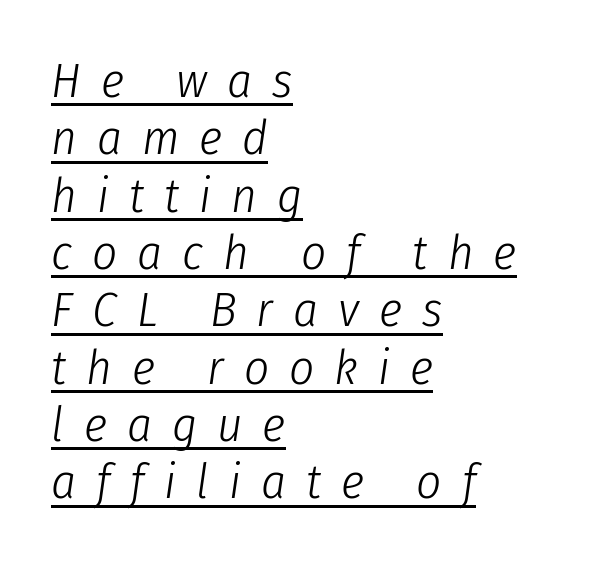
Q: Is the text bold? A: No.
Q: Is the text italic (slanted)? A: Yes, it leans right by about 8 degrees.
Q: Is the text underlined? A: Yes.
Q: How is the paragraph aligned? A: Left-aligned.
Q: Is the spacing between letters normal or unusually wide? A: Unusually wide.
Q: Width (condensed, normal, or wide)? A: Condensed.
Q: Stroke contrast? A: Low.
Q: x-height? A: Medium.
Q: Monospaced? A: No.
